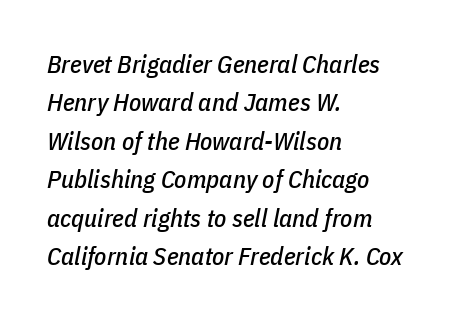
The image shows 25 px text type, italic (leaning right); set left-aligned, normal line spacing (1.54x), normal letter spacing, not underlined.
